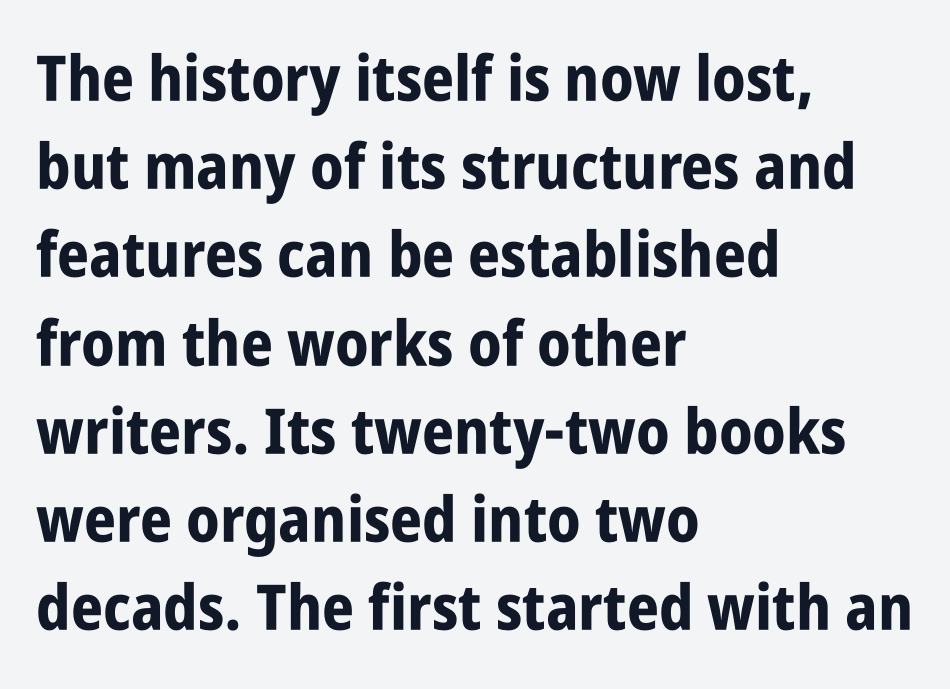
Q: Is the text bold? A: Yes.
Q: Is the text italic (slanted)? A: No, it is upright.
Q: Is the typeface a serif or a sans-serif typeface? A: Sans-serif.
Q: Is the text underlined? A: No.
Q: How is the paragraph aligned? A: Left-aligned.
Q: Is the spacing between letters normal or unusually wide? A: Normal.
Q: Is the spacing between lines tight, normal or loose? A: Normal.
Q: Width (condensed, normal, or wide)? A: Condensed.
Q: Stroke contrast? A: Low.
Q: x-height? A: Large.
Q: Monospaced? A: No.
